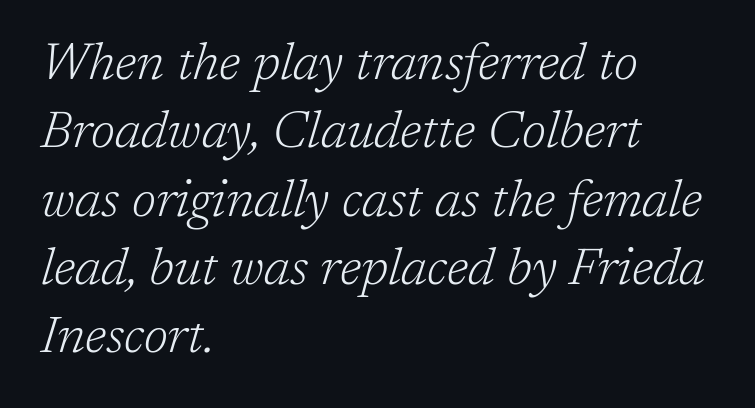
This rendering uses left alignment, leaving the right contour irregular. Quick note: underline off. Regarding serifs, this sample has them. The passage shown is not bold in any degree. Compared with typical paragraphs, the rows here are spaced about the same.
